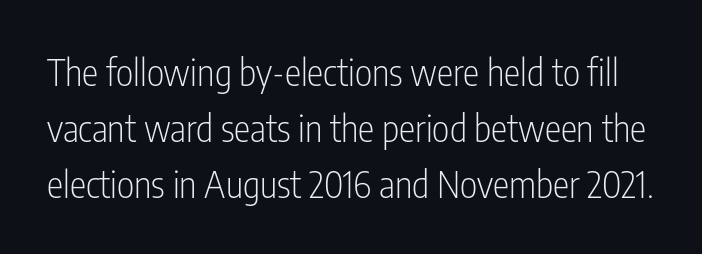
The image shows 37 px light, condensed sans-serif type, upright; set normal line spacing (1.51x), normal letter spacing, not underlined; low stroke contrast and a medium x-height.
